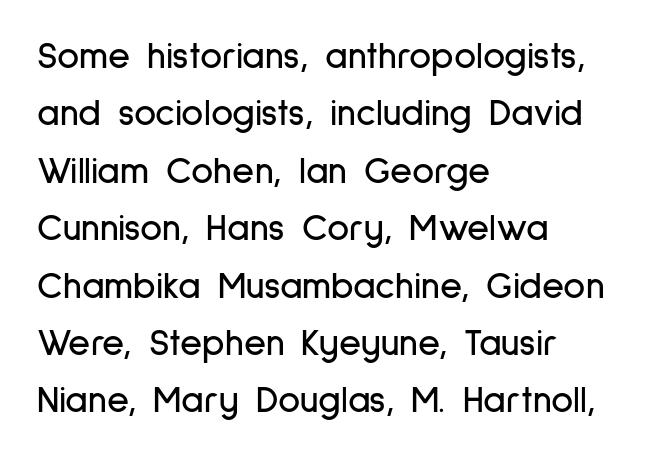
{"serif": "no", "italic": "no", "width": "condensed", "stroke_contrast": "low", "x_height": "medium", "monospaced": "no", "underline": "no", "align": "left", "line_spacing": "normal", "line_spacing_ratio": 1.51, "letter_spacing": "normal", "letter_spacing_em": 0.0, "glyph_px": 38}
